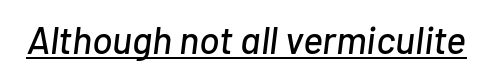
{"italic": "yes", "lean": "right", "slant_degrees": 7, "width": "normal", "stroke_contrast": "low", "x_height": "medium", "monospaced": "no", "underline": "yes", "letter_spacing": "normal", "letter_spacing_em": 0.0, "glyph_px": 38}
